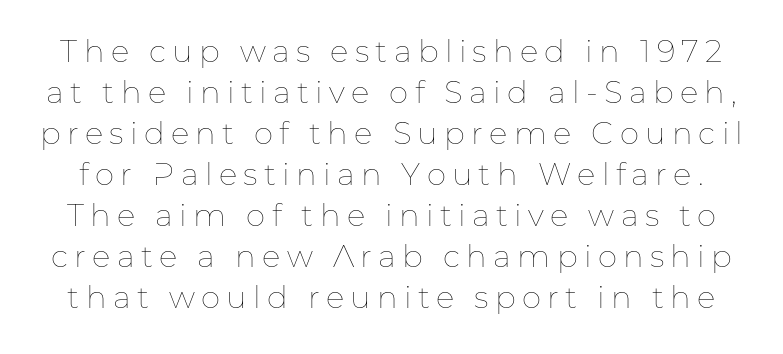
The image shows 31 px thin type, upright; set normal line spacing (1.32x), unusually wide letter spacing (+0.2 em), not underlined; low stroke contrast and a medium x-height.
